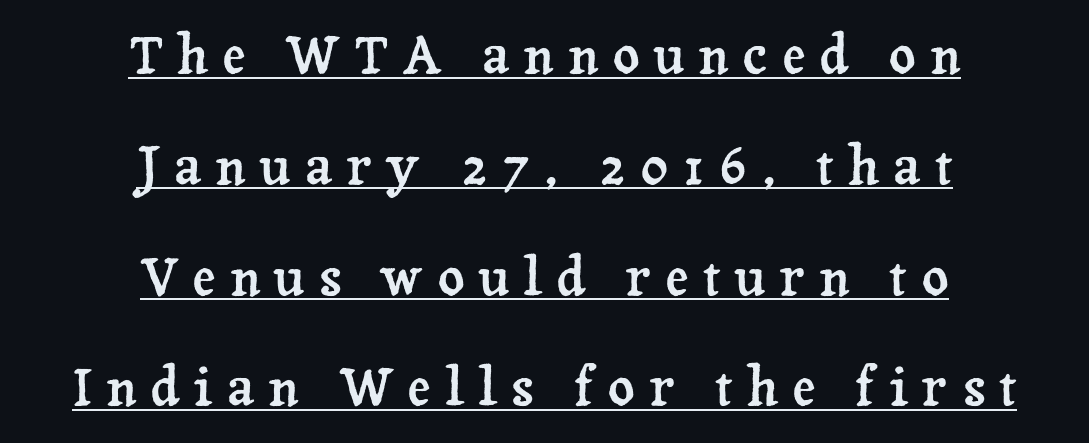
{"serif": "yes", "italic": "no", "width": "normal", "stroke_contrast": "low", "x_height": "medium", "monospaced": "no", "underline": "yes", "align": "center", "line_spacing": "loose", "line_spacing_ratio": 2.13, "letter_spacing": "wide", "letter_spacing_em": 0.27, "glyph_px": 52}
